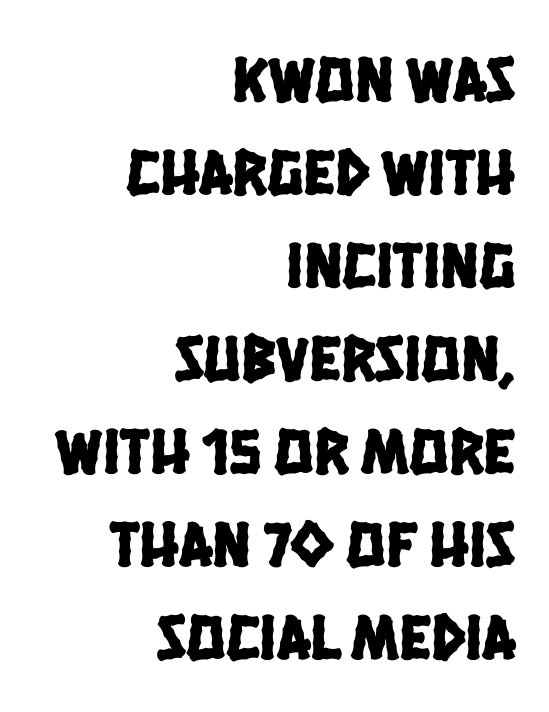
{"serif": "no", "width": "condensed", "stroke_contrast": "low", "x_height": "large", "monospaced": "no", "underline": "no", "align": "right", "line_spacing": "normal", "line_spacing_ratio": 1.43, "letter_spacing": "normal", "letter_spacing_em": 0.0, "glyph_px": 65}
